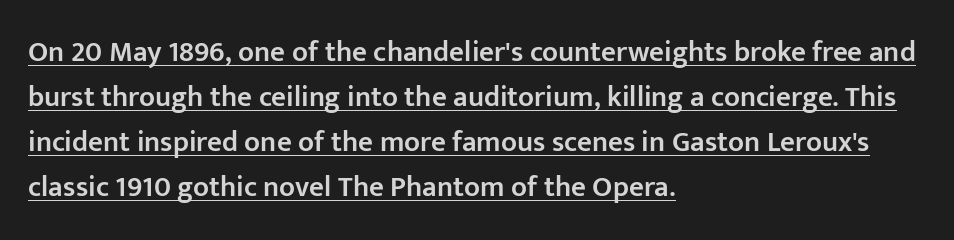
{"serif": "no", "italic": "no", "bold": "semi", "weight": "semibold", "width": "normal", "stroke_contrast": "low", "x_height": "medium", "monospaced": "no", "underline": "yes", "align": "left", "line_spacing": "normal", "line_spacing_ratio": 1.55, "letter_spacing": "normal", "letter_spacing_em": 0.0, "glyph_px": 29}
